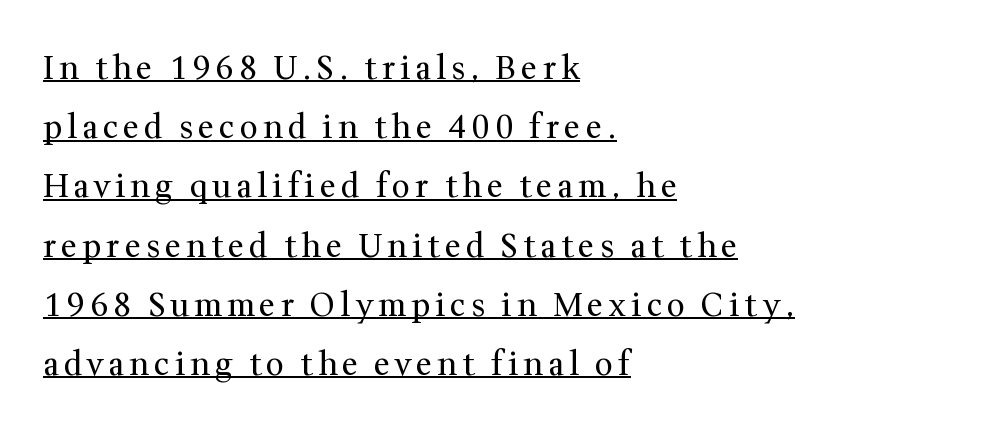
{"serif": "yes", "italic": "no", "bold": "no", "weight": "regular", "width": "normal", "stroke_contrast": "medium", "x_height": "medium", "monospaced": "no", "underline": "yes", "align": "left", "line_spacing_ratio": 1.85, "glyph_px": 32}
